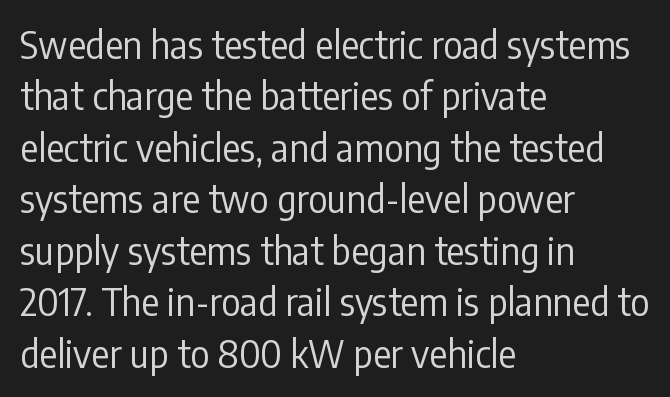
This sample keeps an unexceptional amount of space between lines. This rendering uses left alignment, leaving the right contour irregular. This sample has the flowing, uneven cadence of proportional lettering. The rendering keeps characters at their native spacing. Notice how the stems are strictly vertical — no italics here.
